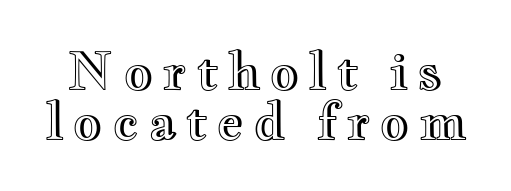
The image shows 52 px wide type, upright; set tight line spacing (0.97x), not underlined; a small x-height.
